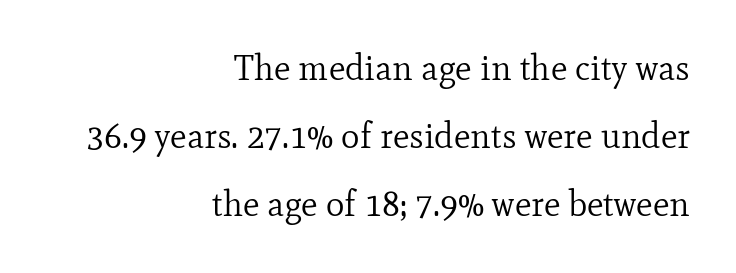
{"serif": "yes", "italic": "no", "bold": "no", "weight": "regular", "width": "normal", "stroke_contrast": "low", "x_height": "small", "monospaced": "no", "underline": "no", "align": "right", "line_spacing": "loose", "line_spacing_ratio": 1.95, "letter_spacing": "normal", "letter_spacing_em": 0.0, "glyph_px": 35}
